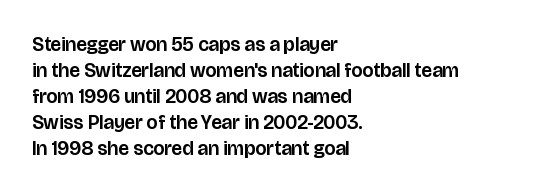
Q: Is the text italic (slanted)? A: No, it is upright.
Q: Is the text underlined? A: No.
Q: How is the paragraph aligned? A: Left-aligned.
Q: Is the spacing between letters normal or unusually wide? A: Normal.
Q: Is the spacing between lines tight, normal or loose? A: Normal.
